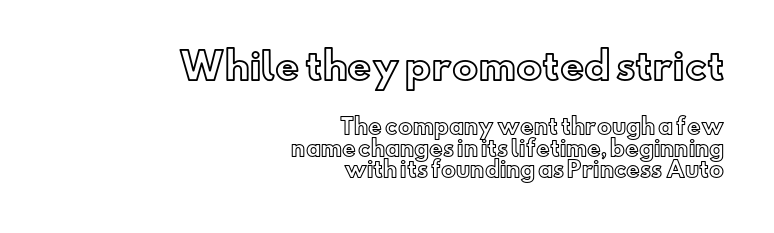
Q: Is the text italic (slanted)? A: No, it is upright.
Q: Is the text underlined? A: No.
Q: How is the paragraph aligned? A: Right-aligned.
Q: Is the spacing between letters normal or unusually wide? A: Normal.
Q: Is the spacing between lines tight, normal or loose? A: Tight.
Q: Which block of text is set in a larger size, the first (top) or the second (bottom)? A: The first (top) one.
Q: Width (condensed, normal, or wide)? A: Normal.
Q: x-height? A: Small.
Q: Monospaced? A: No.
